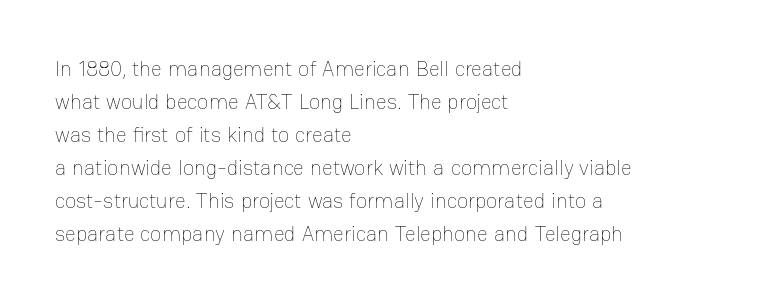
The image shows 21 px text type, upright; set left-aligned, normal line spacing (1.57x), normal letter spacing, not underlined.
